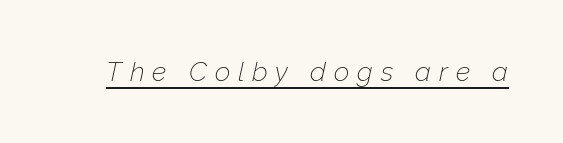
Q: Is the text bold? A: No.
Q: Is the text italic (slanted)? A: Yes, it leans right by about 12 degrees.
Q: Is the text underlined? A: Yes.
Q: Is the spacing between letters normal or unusually wide? A: Unusually wide.
